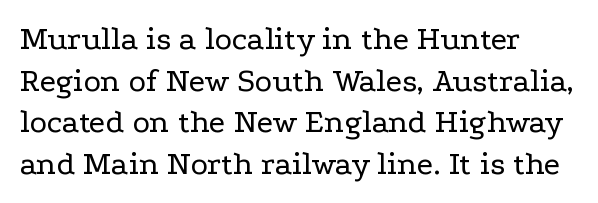
The image shows 33 px regular-weight, wide serif type, upright; set left-aligned, normal line spacing (1.26x), normal letter spacing, not underlined; low stroke contrast and a medium x-height.
